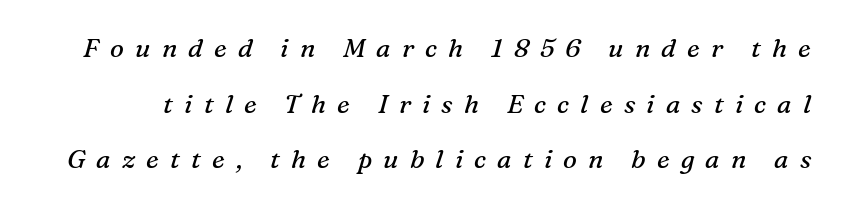
{"italic": "yes", "lean": "right", "slant_degrees": 16, "bold": "no", "underline": "no", "line_spacing": "loose", "line_spacing_ratio": 2.14, "letter_spacing": "wide", "letter_spacing_em": 0.43, "glyph_px": 26}
